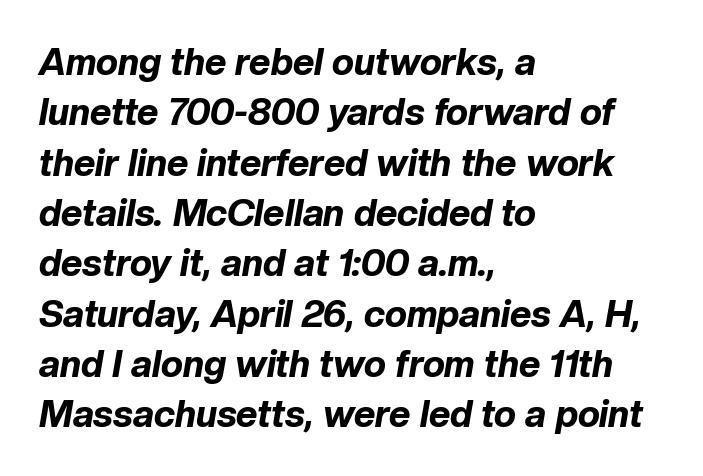
The image shows 37 px bold type, italic (leaning right); set left-aligned, normal line spacing (1.36x), normal letter spacing, not underlined; low stroke contrast and a medium x-height.
